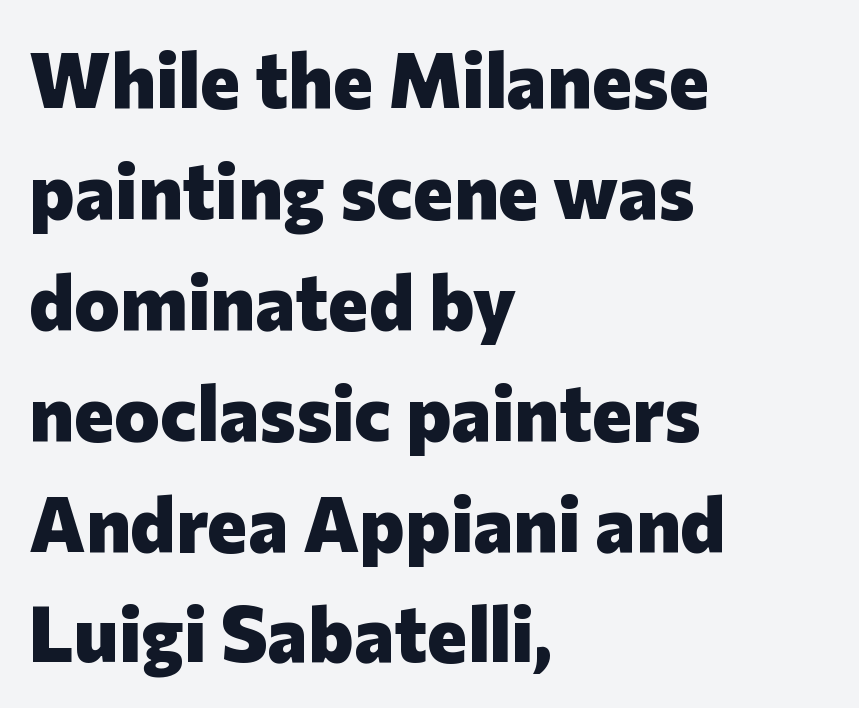
The image shows 77 px heavy sans-serif type, upright; set left-aligned, normal line spacing (1.44x), normal letter spacing, not underlined; low stroke contrast and a medium x-height.
